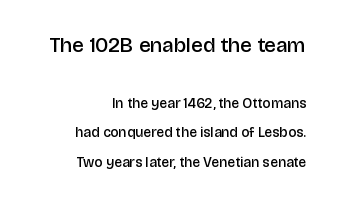
Q: Is the text bold? A: Semi-bold.
Q: Is the text italic (slanted)? A: No, it is upright.
Q: Is the text underlined? A: No.
Q: How is the paragraph aligned? A: Right-aligned.
Q: Is the spacing between letters normal or unusually wide? A: Normal.
Q: Is the spacing between lines tight, normal or loose? A: Loose.
Q: Which block of text is set in a larger size, the first (top) or the second (bottom)? A: The first (top) one.
